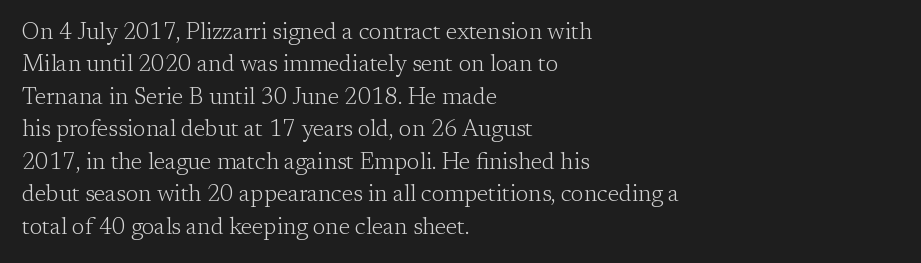
Q: Is the text bold? A: No.
Q: Is the text italic (slanted)? A: No, it is upright.
Q: Is the text underlined? A: No.
Q: How is the paragraph aligned? A: Left-aligned.
Q: Is the spacing between letters normal or unusually wide? A: Normal.
Q: Is the spacing between lines tight, normal or loose? A: Normal.
